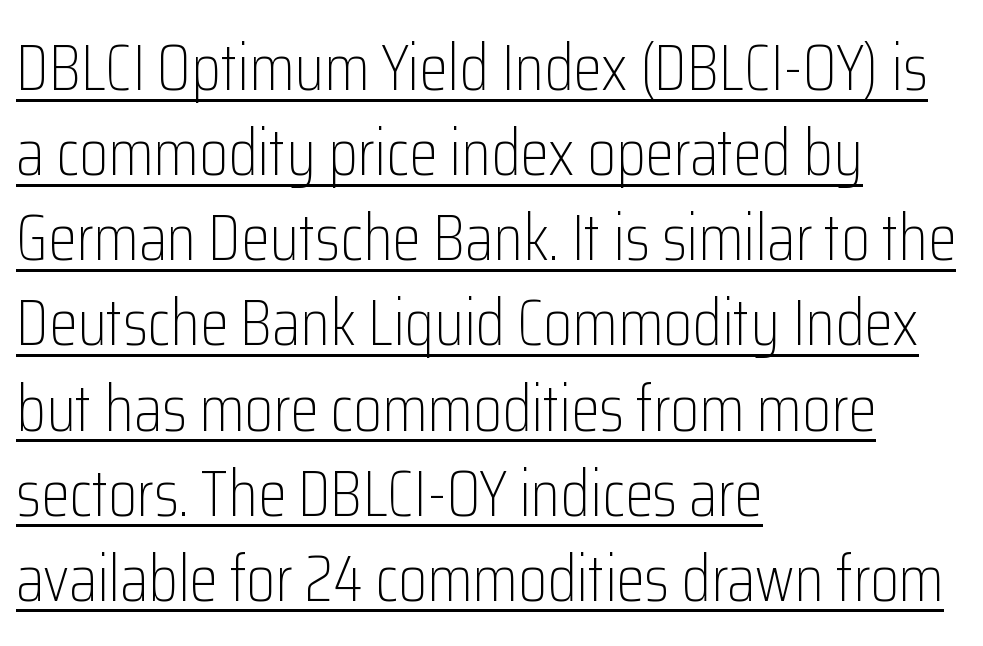
This reads as an unemphasized weight, regular at the heaviest. Nope, not italic — everything's standing straight. Notice how the passage keeps a crisp vertical edge on the left only. The letters sit at their default tracking, neither squeezed nor spread.
